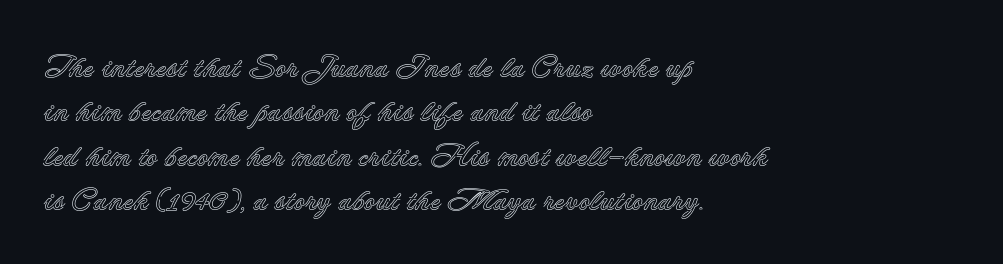
{"width": "normal", "x_height": "small", "monospaced": "no", "underline": "no", "align": "left", "line_spacing": "normal", "line_spacing_ratio": 1.43, "letter_spacing": "normal", "letter_spacing_em": 0.0, "glyph_px": 31}
